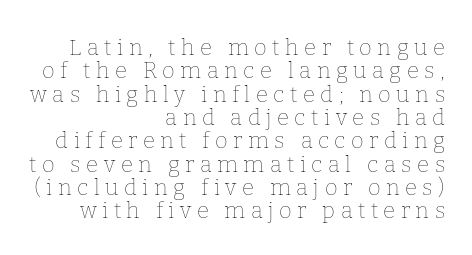
The image shows 22 px text type, upright; set right-aligned, tight line spacing (1.06x), unusually wide letter spacing (+0.25 em), not underlined.
